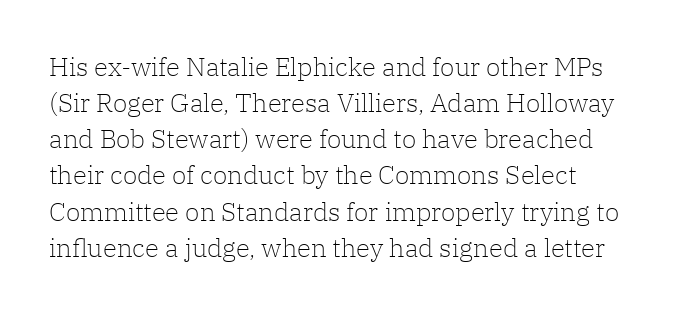
Teacher's note: observe the even left margin — that is flush-left alignment. Students, note that the glyphs here touch the page at normal intervals. Do the letters lean? They stand straight. Descenders hang freely into open space. Stem width sits at or under what a default text font uses.
